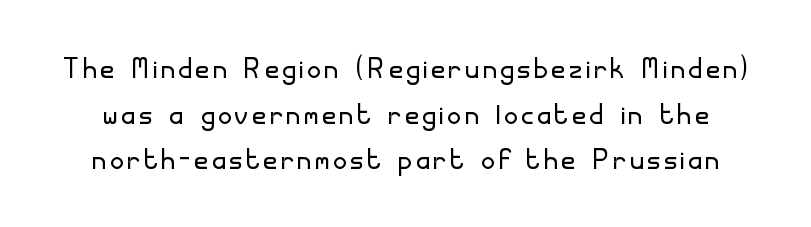
The image shows 37 px light sans-serif type, upright; set line spacing 1.23x, not underlined; low stroke contrast and a small x-height.
